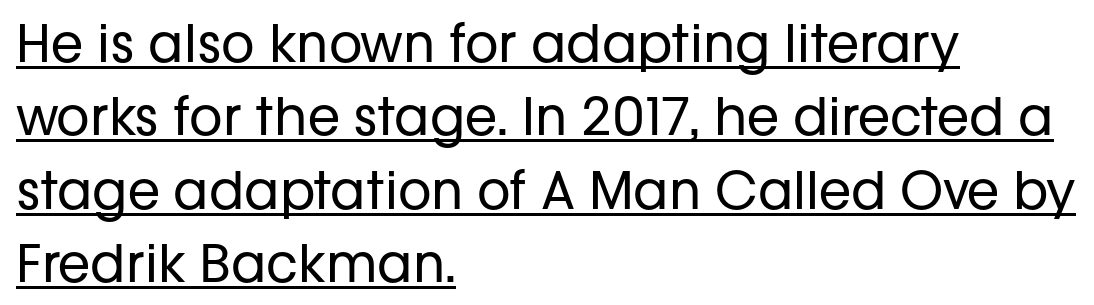
The image shows 52 px regular-weight sans-serif type, upright; set left-aligned, normal line spacing (1.41x), normal letter spacing, underlined; low stroke contrast and a medium x-height.
